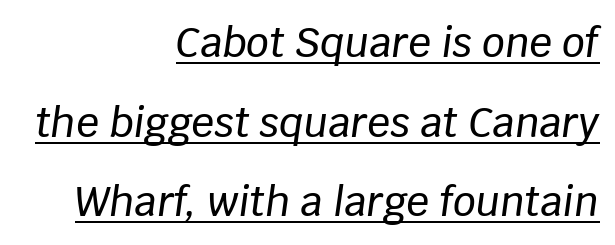
Notice how a bar underscores the lettering throughout. Note the varied advance widths — an 'i' is clearly narrower than an 'm'. This is oblique type, the kind used for emphasis or titles. Tracking here is standard; glyphs follow each other at the usual distance.
